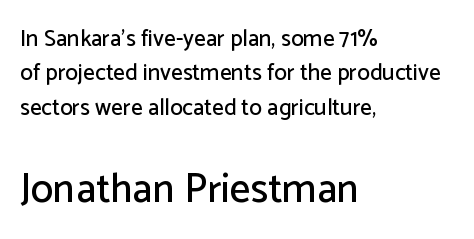
Note the varied advance widths — an 'i' is clearly narrower than an 'm'. The rendering keeps characters at their native spacing. Is there any slant? The stems are plumb. Grotesque or geometric, the face here clearly has no serifs. This rendering features lettering with no underline.
